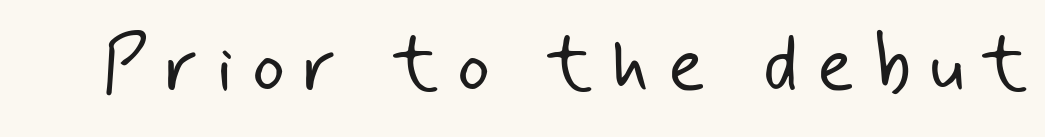
Weight: not bold — regular or lighter. The letterforms stand isolated, each surrounded by extra space. The rendering shows plain stroke endings on the letterforms — a sans-serif design. You could not count columns in this text — the font is proportionally spaced.
